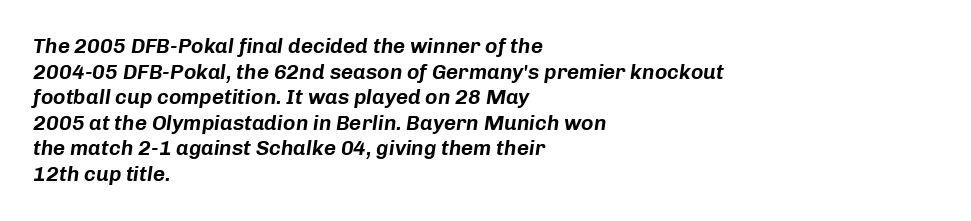
{"italic": "yes", "lean": "right", "slant_degrees": 8, "underline": "no", "align": "left", "line_spacing_ratio": 1.22, "letter_spacing": "normal", "letter_spacing_em": 0.0, "glyph_px": 21}
